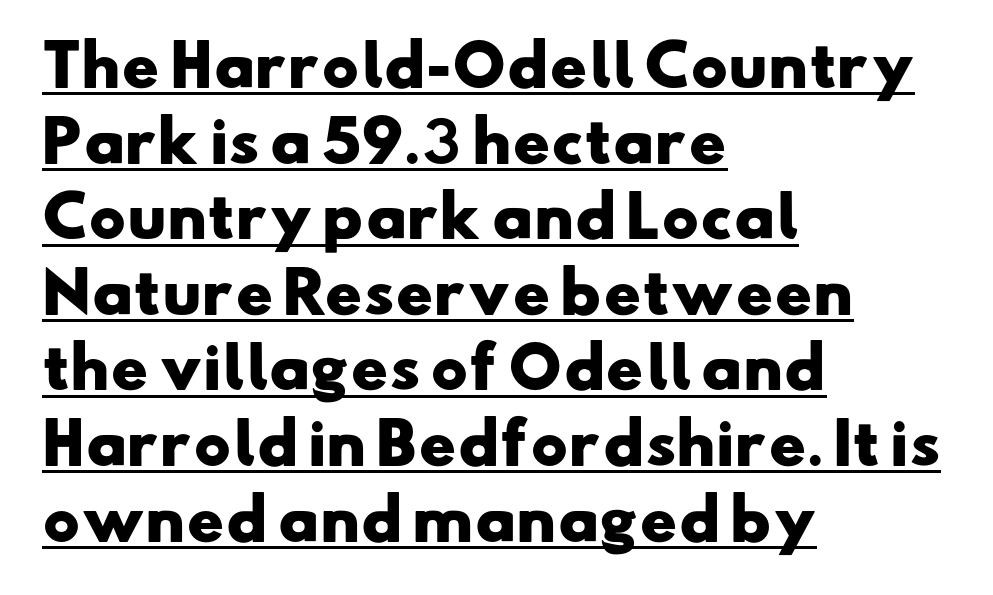
Default kerning and tracking; the words read as compact shapes. Each line of the rendering has a horizontal stroke beneath the glyphs. Students, observe: this is what conventionally led text looks like. In CSS terms this would be text-align: left. A sans-serif font was chosen for this passage. Heavy, bold letterforms.
